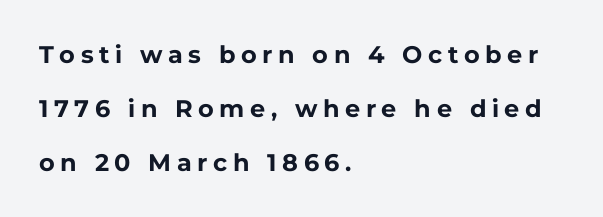
Each glyph is drawn with heavy, bold strokes. How are the letters spaced? Widely, with obvious added tracking. Which margin do the lines hug? The left one — the right edge is uneven. Each new line begins a long way beneath the previous one. Beneath every word, the page is bare. Tall strokes in this sample are plumb rather than angled.
